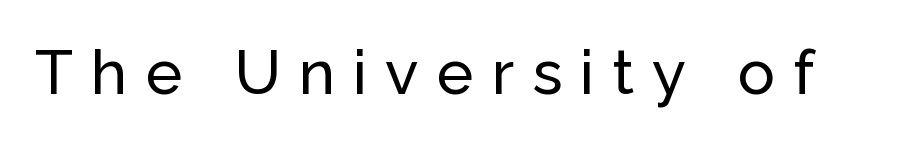
{"serif": "no", "italic": "no", "width": "normal", "stroke_contrast": "low", "x_height": "medium", "monospaced": "no", "underline": "no", "letter_spacing": "wide", "letter_spacing_em": 0.29, "glyph_px": 62}
